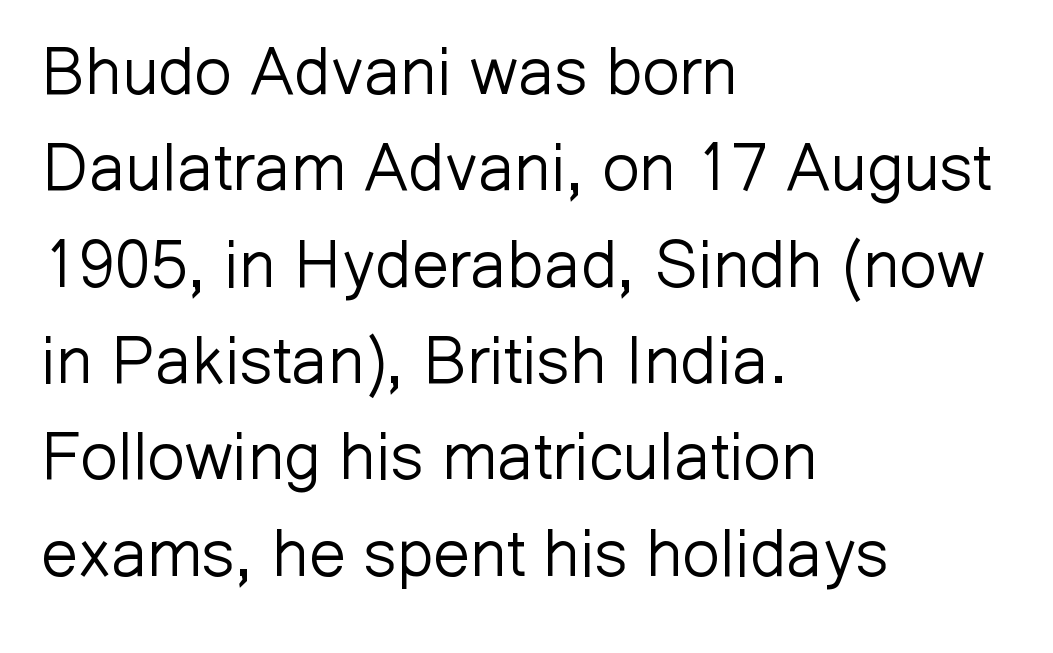
{"serif": "no", "italic": "no", "bold": "no", "weight": "light", "width": "normal", "stroke_contrast": "low", "x_height": "medium", "monospaced": "no", "underline": "no", "align": "left", "line_spacing": "normal", "line_spacing_ratio": 1.46, "letter_spacing": "normal", "letter_spacing_em": 0.0, "glyph_px": 66}
